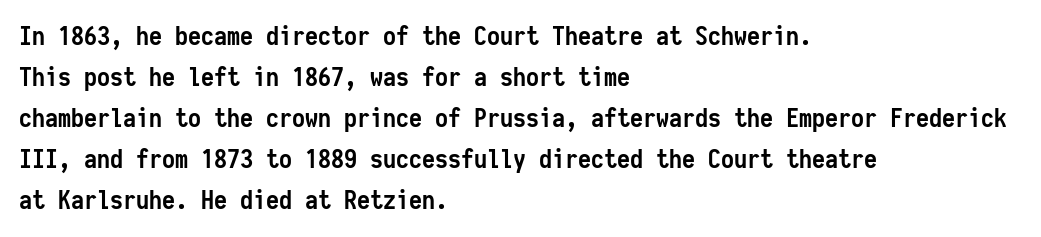
The image shows 26 px bold type, upright; set left-aligned, normal line spacing (1.58x), normal letter spacing, not underlined.
